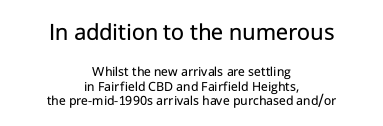
Q: Is the text bold? A: No.
Q: Is the text italic (slanted)? A: No, it is upright.
Q: Is the text underlined? A: No.
Q: How is the paragraph aligned? A: Centered.
Q: Is the spacing between letters normal or unusually wide? A: Normal.
Q: Is the spacing between lines tight, normal or loose? A: Tight.
Q: Which block of text is set in a larger size, the first (top) or the second (bottom)? A: The first (top) one.
